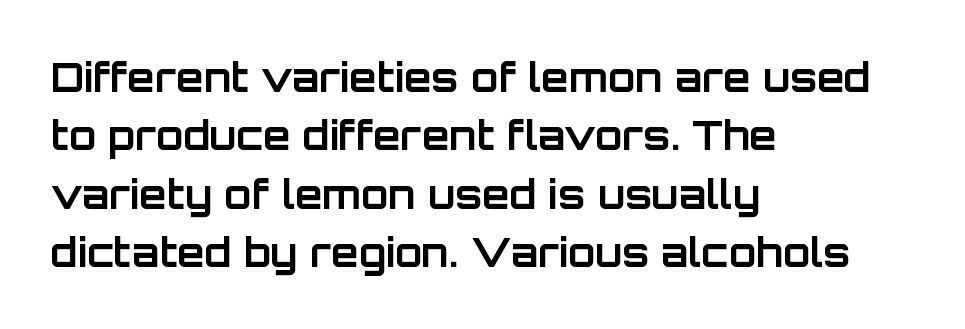
The image shows 40 px bold sans-serif type, upright; set left-aligned, normal line spacing (1.46x), normal letter spacing, not underlined; low stroke contrast and a large x-height.
